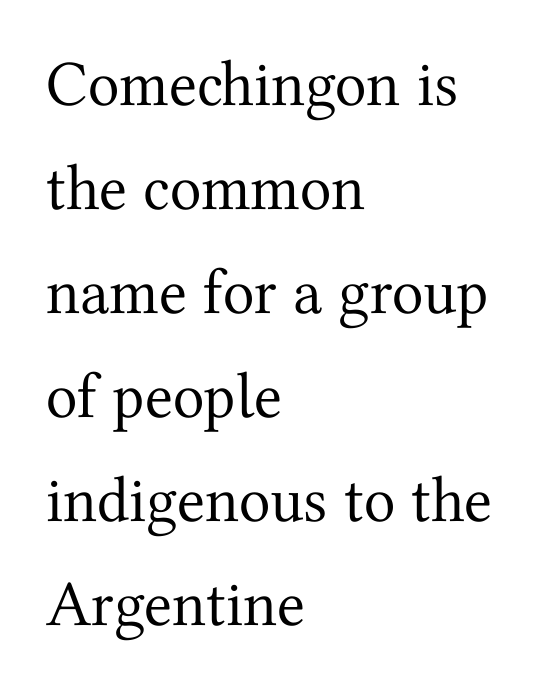
{"serif": "yes", "italic": "no", "bold": "no", "weight": "regular", "width": "normal", "stroke_contrast": "medium", "x_height": "medium", "monospaced": "no", "underline": "no", "align": "left", "line_spacing": "normal", "line_spacing_ratio": 1.6, "letter_spacing": "normal", "letter_spacing_em": 0.0, "glyph_px": 65}
